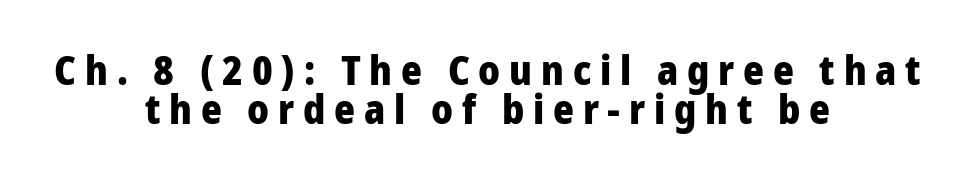
Q: Is the text bold? A: Yes.
Q: Is the text italic (slanted)? A: No, it is upright.
Q: Is the typeface a serif or a sans-serif typeface? A: Sans-serif.
Q: Is the text underlined? A: No.
Q: How is the paragraph aligned? A: Centered.
Q: Is the spacing between letters normal or unusually wide? A: Unusually wide.
Q: Is the spacing between lines tight, normal or loose? A: Tight.
Q: Width (condensed, normal, or wide)? A: Normal.
Q: Stroke contrast? A: Low.
Q: x-height? A: Medium.
Q: Monospaced? A: No.
